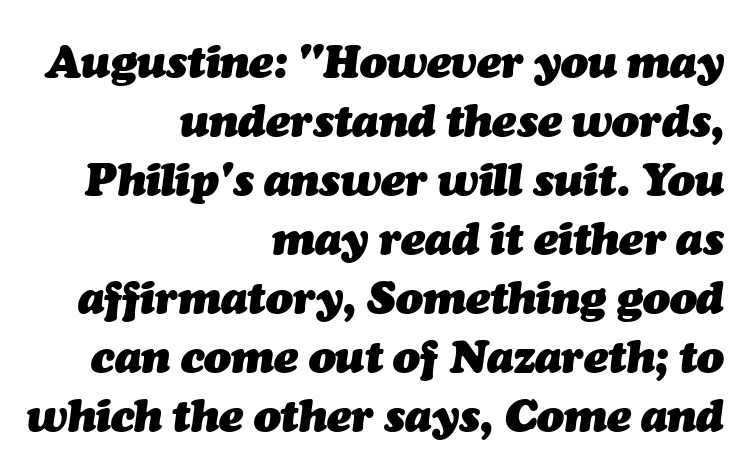
{"italic": "yes", "lean": "right", "slant_degrees": 7, "bold": "yes", "weight": "heavy", "width": "normal", "stroke_contrast": "medium", "x_height": "medium", "monospaced": "no", "underline": "no", "align": "right", "line_spacing": "normal", "line_spacing_ratio": 1.31, "letter_spacing": "normal", "letter_spacing_em": 0.0, "glyph_px": 45}
